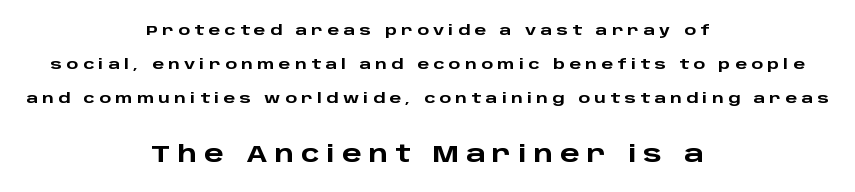
Q: Is the text bold? A: Yes.
Q: Is the text italic (slanted)? A: No, it is upright.
Q: Is the text underlined? A: No.
Q: How is the paragraph aligned? A: Centered.
Q: Is the spacing between letters normal or unusually wide? A: Unusually wide.
Q: Is the spacing between lines tight, normal or loose? A: Loose.
Q: Which block of text is set in a larger size, the first (top) or the second (bottom)? A: The second (bottom) one.
